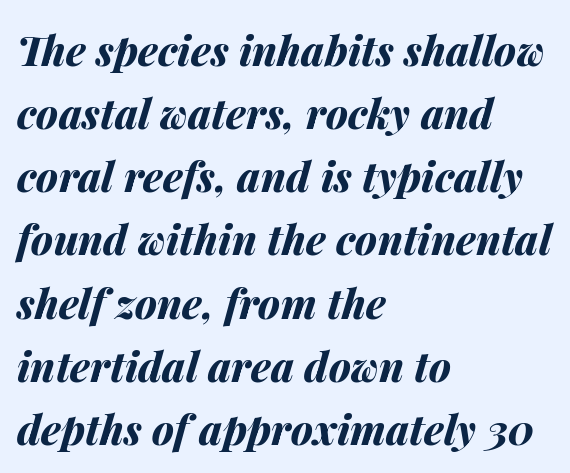
The image shows 41 px bold type, italic (leaning right); set left-aligned, normal line spacing (1.54x), normal letter spacing, not underlined; medium stroke contrast and a medium x-height.
